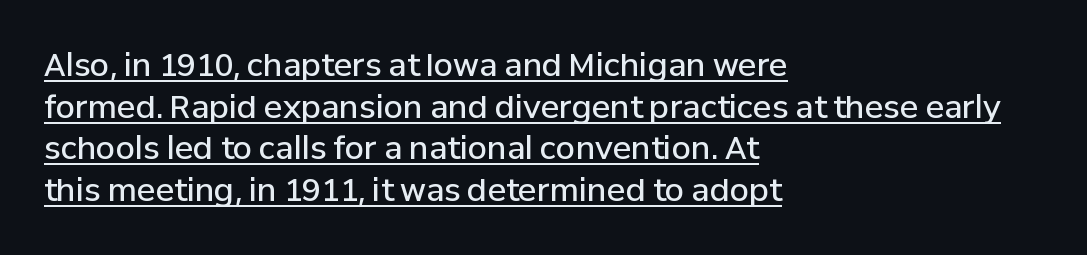
The image shows 31 px semibold sans-serif type, upright; set left-aligned, normal line spacing (1.34x), normal letter spacing, underlined; low stroke contrast and a medium x-height.
